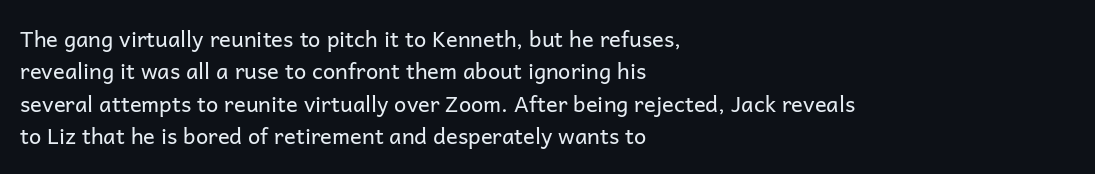
The image shows 22 px text type, upright; set left-aligned, normal line spacing (1.47x), normal letter spacing, not underlined.
